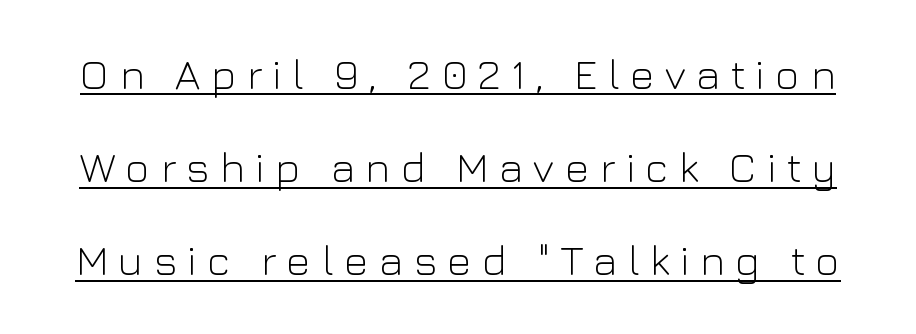
Someone cranked the tracking dial way up on this one. This sample trades compactness for vertical openness between lines. Each letter keeps its own natural width here, so spacing adapts to shape. Is this a heavy cut? Hardly; it is regular or lighter.
